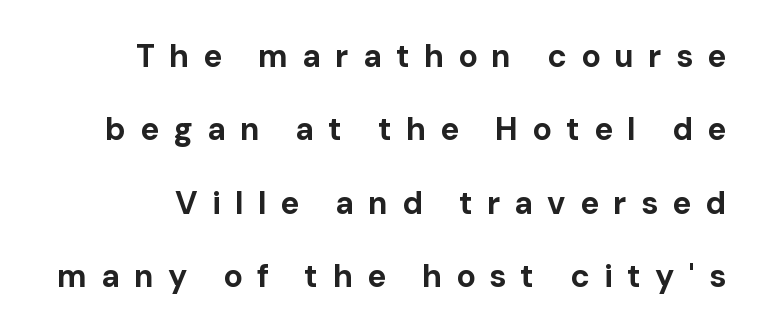
The image shows 32 px bold sans-serif type, upright; set loose line spacing (2.29x), unusually wide letter spacing (+0.44 em), not underlined; low stroke contrast and a medium x-height.
